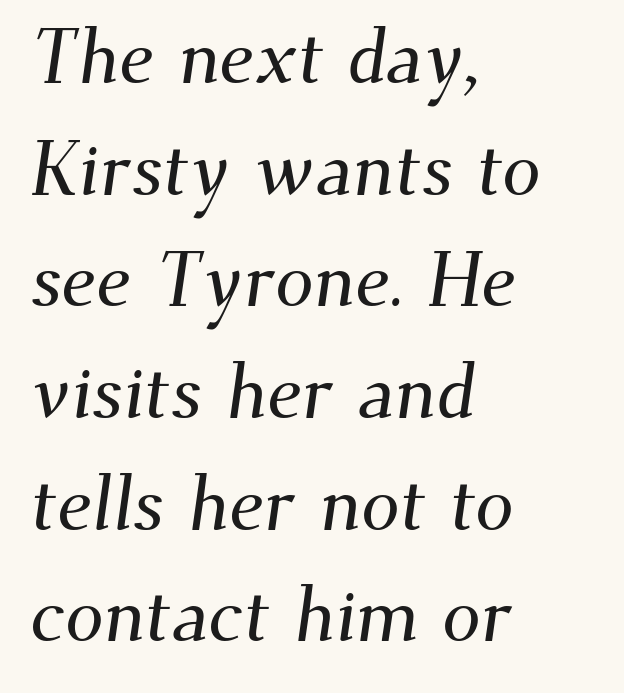
In CSS terms this would be text-align: left. Check the space under the baseline: it is left empty. Letter spacing: default. The passage shown is typeset with a serif family.
